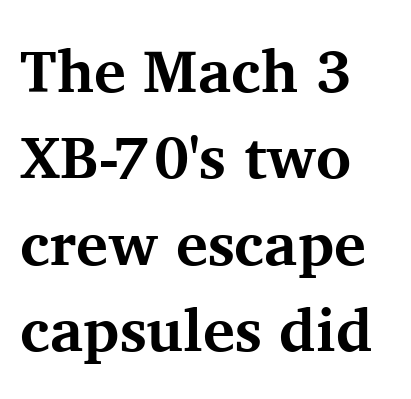
{"serif": "yes", "italic": "no", "bold": "yes", "weight": "bold", "width": "normal", "stroke_contrast": "medium", "x_height": "medium", "monospaced": "no", "underline": "no", "align": "left", "line_spacing": "normal", "line_spacing_ratio": 1.44, "letter_spacing": "normal", "letter_spacing_em": 0.0, "glyph_px": 60}
